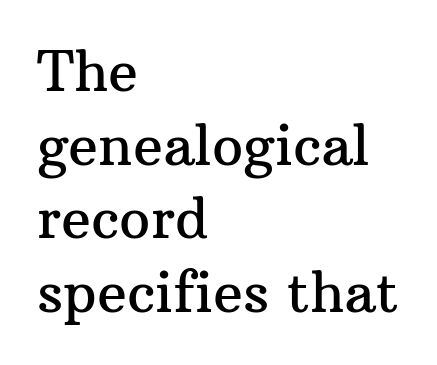
The image shows 55 px serif type, upright; set left-aligned, normal line spacing (1.34x), normal letter spacing, not underlined; medium stroke contrast and a medium x-height.
